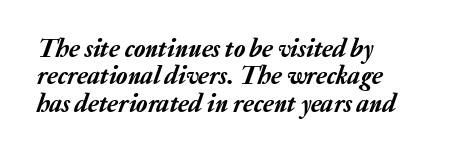
Q: Is the text italic (slanted)? A: Yes, it leans right by about 20 degrees.
Q: Is the text underlined? A: No.
Q: How is the paragraph aligned? A: Left-aligned.
Q: Is the spacing between letters normal or unusually wide? A: Normal.
Q: Is the spacing between lines tight, normal or loose? A: Tight.
